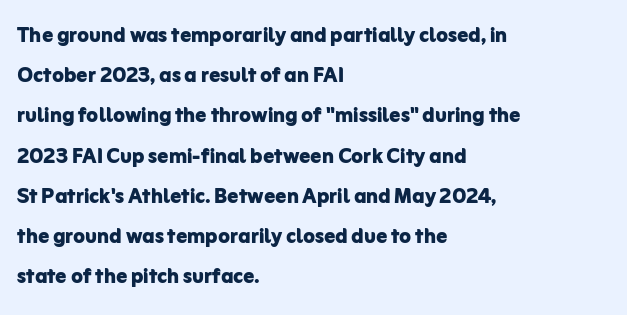
Q: Is the text bold? A: Yes.
Q: Is the text italic (slanted)? A: No, it is upright.
Q: Is the text underlined? A: No.
Q: How is the paragraph aligned? A: Left-aligned.
Q: Is the spacing between letters normal or unusually wide? A: Normal.
Q: Is the spacing between lines tight, normal or loose? A: Normal.
